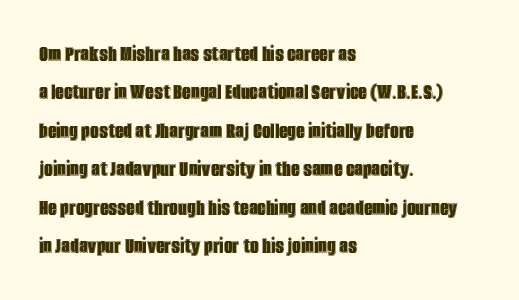
{"italic": "no", "underline": "no", "align": "left", "line_spacing": "normal", "line_spacing_ratio": 1.6, "letter_spacing": "normal", "letter_spacing_em": 0.0, "glyph_px": 24}
